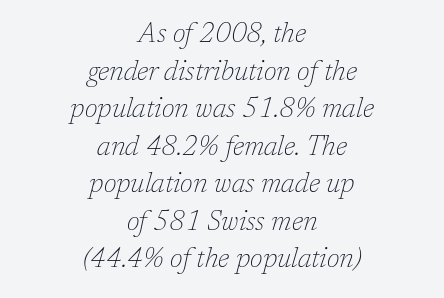
Q: Is the text bold? A: No.
Q: Is the text italic (slanted)? A: Yes, it leans right by about 17 degrees.
Q: Is the text underlined? A: No.
Q: How is the paragraph aligned? A: Centered.
Q: Is the spacing between letters normal or unusually wide? A: Normal.
Q: Is the spacing between lines tight, normal or loose? A: Normal.
